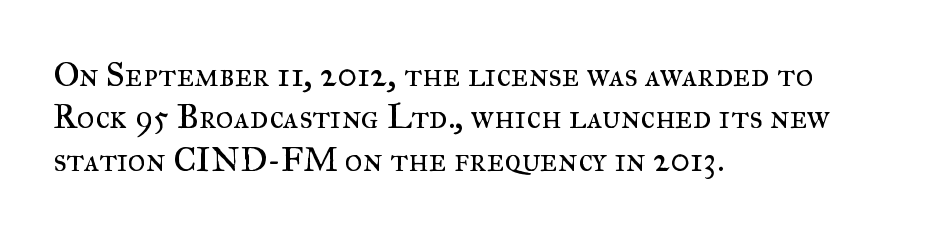
Q: Is the text bold? A: No.
Q: Is the text italic (slanted)? A: No, it is upright.
Q: Is the typeface a serif or a sans-serif typeface? A: Serif.
Q: Is the text underlined? A: No.
Q: How is the paragraph aligned? A: Left-aligned.
Q: Is the spacing between letters normal or unusually wide? A: Normal.
Q: Is the spacing between lines tight, normal or loose? A: Normal.
Q: Width (condensed, normal, or wide)? A: Normal.
Q: Stroke contrast? A: Medium.
Q: x-height? A: Small.
Q: Monospaced? A: No.
